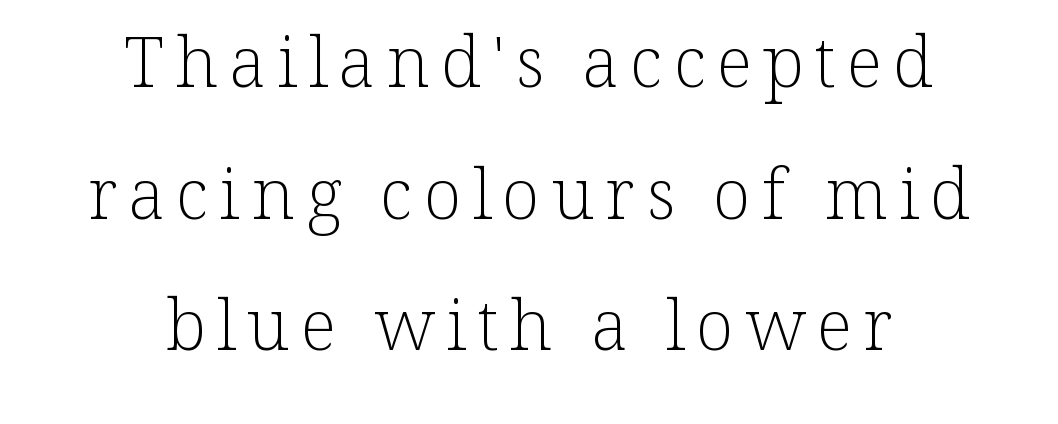
The image shows 70 px light serif type, upright; set centered, line spacing 1.88x, not underlined; low stroke contrast and a medium x-height.
